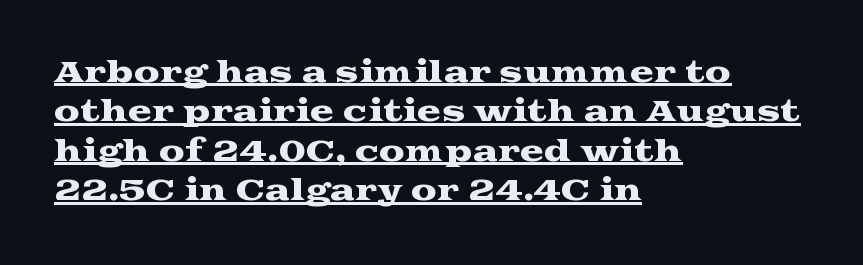
{"serif": "yes", "italic": "no", "width": "wide", "stroke_contrast": "medium", "x_height": "medium", "monospaced": "no", "underline": "yes", "align": "left", "line_spacing": "normal", "line_spacing_ratio": 1.36, "letter_spacing": "normal", "letter_spacing_em": 0.0, "glyph_px": 29}
